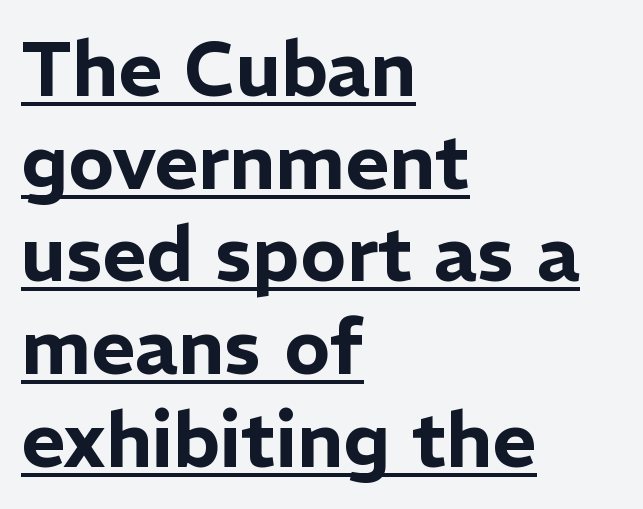
Q: Is the text italic (slanted)? A: No, it is upright.
Q: Is the typeface a serif or a sans-serif typeface? A: Sans-serif.
Q: Is the text underlined? A: Yes.
Q: How is the paragraph aligned? A: Left-aligned.
Q: Is the spacing between letters normal or unusually wide? A: Normal.
Q: Width (condensed, normal, or wide)? A: Normal.
Q: Stroke contrast? A: Low.
Q: x-height? A: Medium.
Q: Monospaced? A: No.
